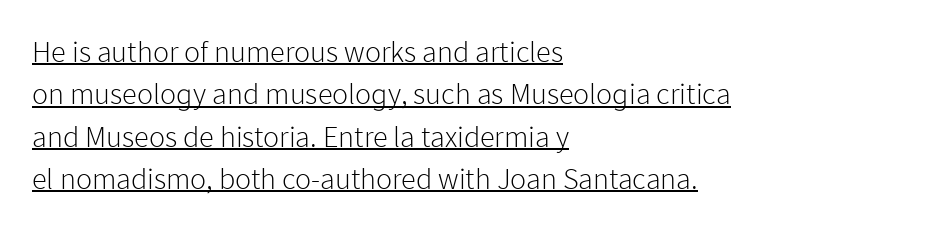
The image shows 30 px light sans-serif type, upright; set left-aligned, normal line spacing (1.41x), normal letter spacing, underlined; low stroke contrast and a medium x-height.
